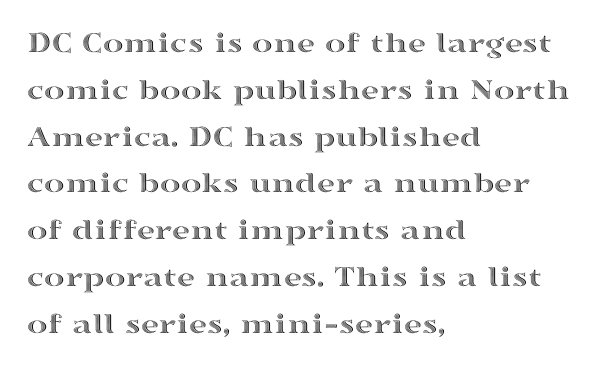
{"italic": "no", "width": "wide", "x_height": "medium", "monospaced": "no", "underline": "no", "align": "left", "line_spacing": "normal", "line_spacing_ratio": 1.51, "letter_spacing": "normal", "letter_spacing_em": 0.0, "glyph_px": 31}
